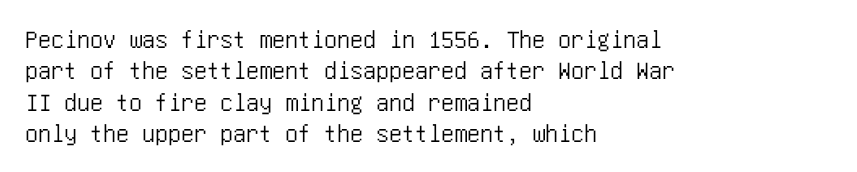
The image shows 26 px text type, upright; set left-aligned, line spacing 1.21x, normal letter spacing, not underlined.
